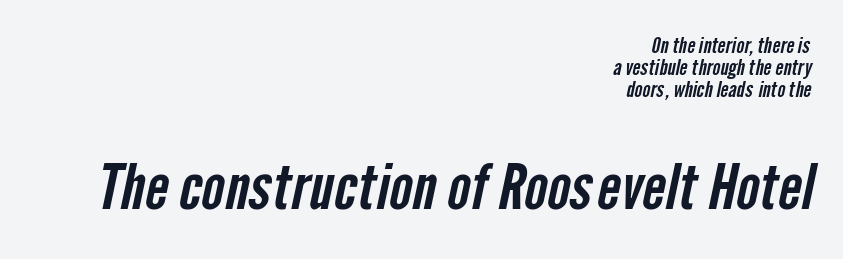
The image shows 62 px condensed sans-serif type; set right-aligned, tight line spacing (1.05x), normal letter spacing, not underlined; the second (bottom) block is 2.95x larger; low stroke contrast and a medium x-height.
